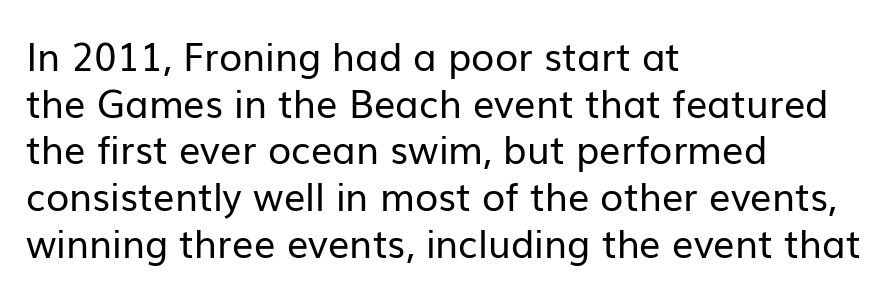
The image shows 38 px regular-weight sans-serif type, upright; set left-aligned, line spacing 1.23x, normal letter spacing, not underlined; low stroke contrast and a medium x-height.
